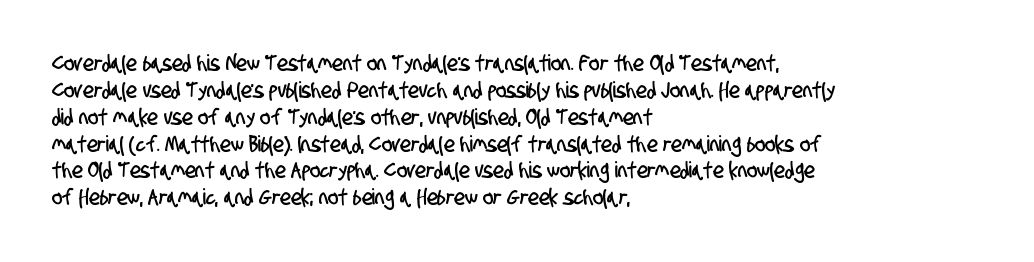
Underlining? Definitely not there. Does the copy run flush right? No — it runs flush left. Spacing between characters is what you'd get straight out of the box.
